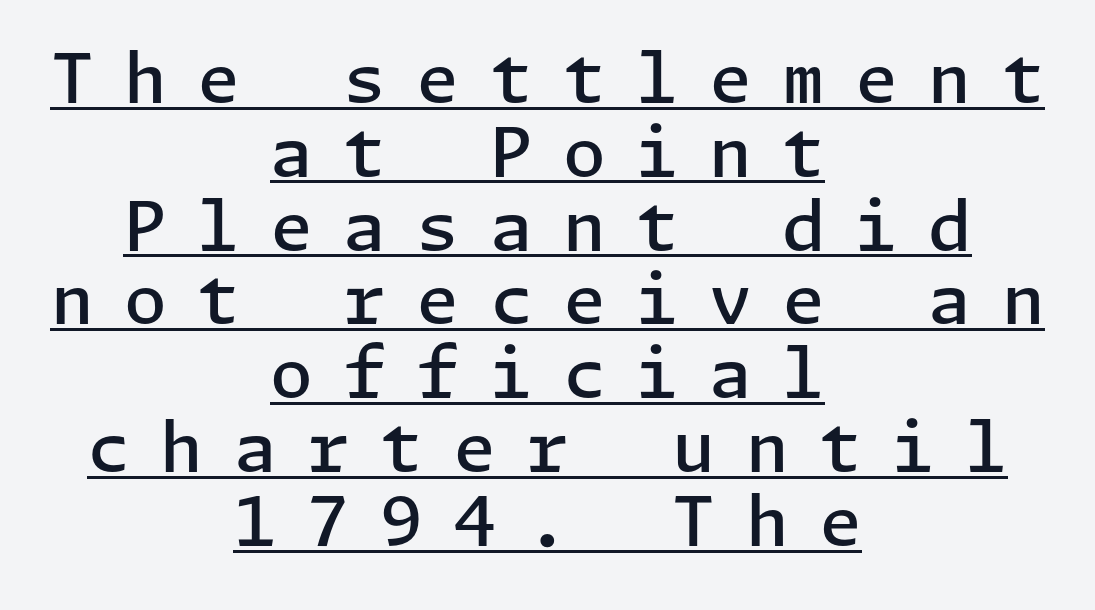
Q: Is the text bold? A: Semi-bold.
Q: Is the text italic (slanted)? A: No, it is upright.
Q: Is the typeface a serif or a sans-serif typeface? A: Sans-serif.
Q: Is the text underlined? A: Yes.
Q: How is the paragraph aligned? A: Centered.
Q: Is the spacing between letters normal or unusually wide? A: Unusually wide.
Q: Is the spacing between lines tight, normal or loose? A: Tight.
Q: Width (condensed, normal, or wide)? A: Normal.
Q: Stroke contrast? A: Low.
Q: x-height? A: Medium.
